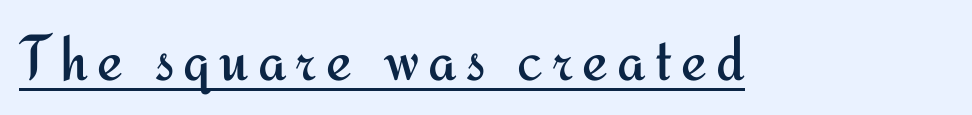
The image shows 65 px regular-weight sans-serif type, upright; set underlined; medium stroke contrast and a small x-height.
